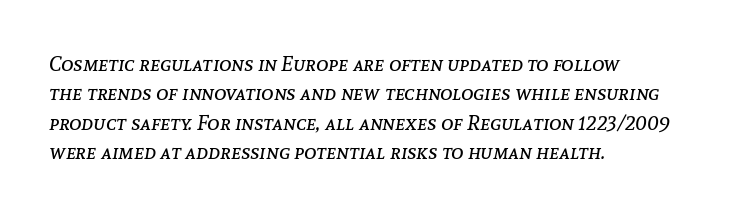
The letterforms sit at book weight or below. Successive baselines arrive at the customary interval. The specimen omits any rule beneath the text block's lines. Tracking here is standard; glyphs follow each other at the usual distance. Every row of glyphs begins at an identical x-position on the left.
